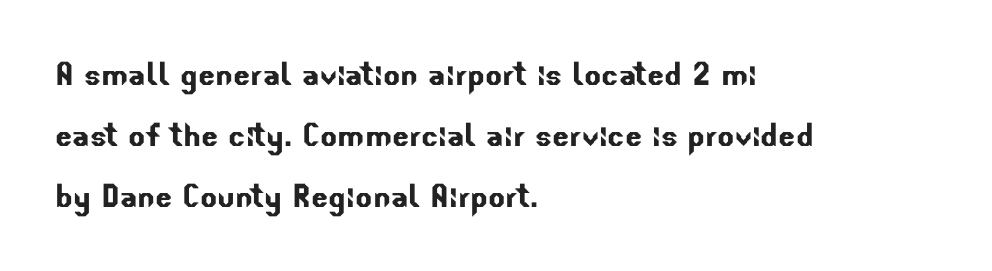
The image shows 40 px sans-serif type; set left-aligned, normal line spacing (1.53x), normal letter spacing, not underlined; low stroke contrast and a small x-height.
